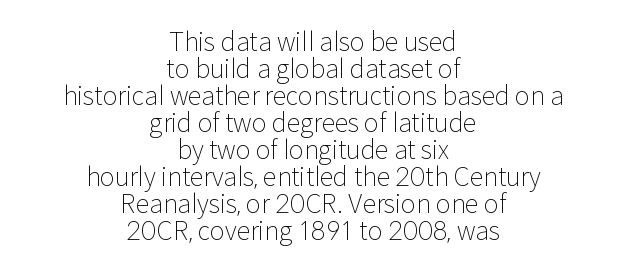
Is the letter spacing exaggerated? No — it looks like the ordinary default. Check the space under the baseline: it is left empty. This is the regular roman posture of the typeface. The rag falls on both sides of this text block equally.
